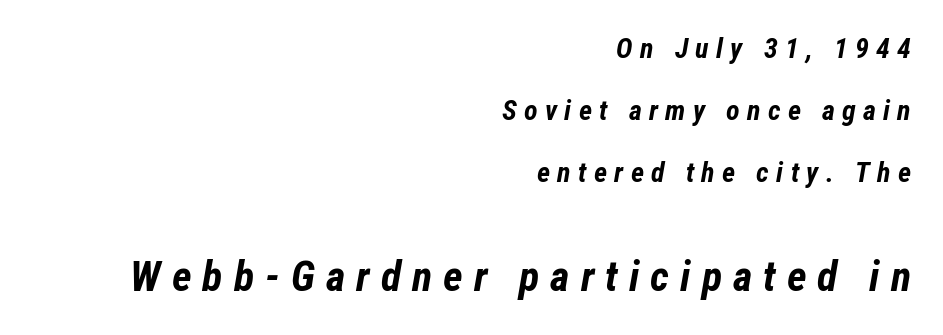
The image shows 42 px bold, condensed type, italic (leaning right); set right-aligned, loose line spacing (2.22x), unusually wide letter spacing (+0.26 em), not underlined; the second (bottom) block is 1.5x larger; low stroke contrast and a medium x-height.
